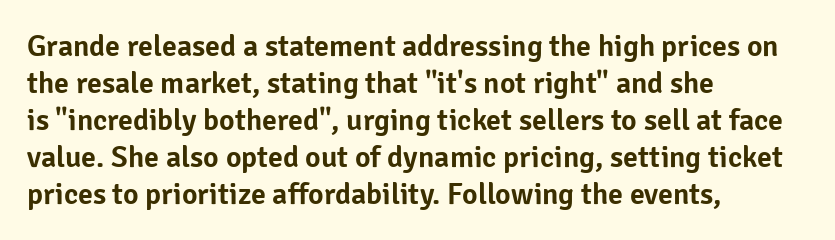
The image shows 30 px sans-serif type, upright; set left-aligned, line spacing 1.23x, normal letter spacing, not underlined; low stroke contrast and a medium x-height.
